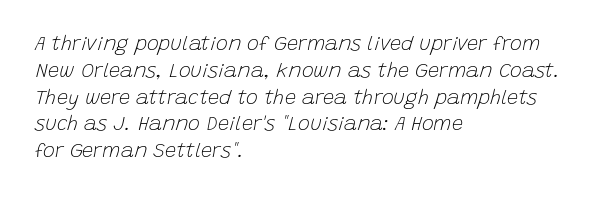
The image shows 20 px text type, italic (leaning right); set left-aligned, normal line spacing (1.34x), normal letter spacing, not underlined.
